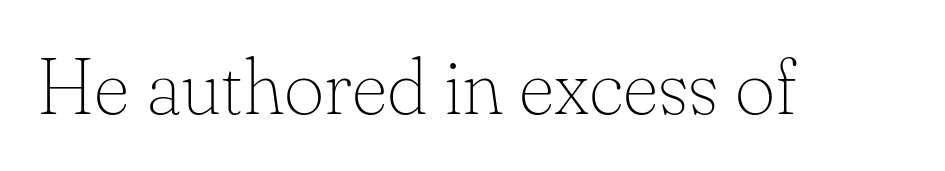
{"serif": "yes", "italic": "no", "bold": "no", "weight": "thin", "width": "normal", "stroke_contrast": "low", "x_height": "small", "monospaced": "no", "underline": "no", "letter_spacing": "normal", "letter_spacing_em": 0.0, "glyph_px": 78}
